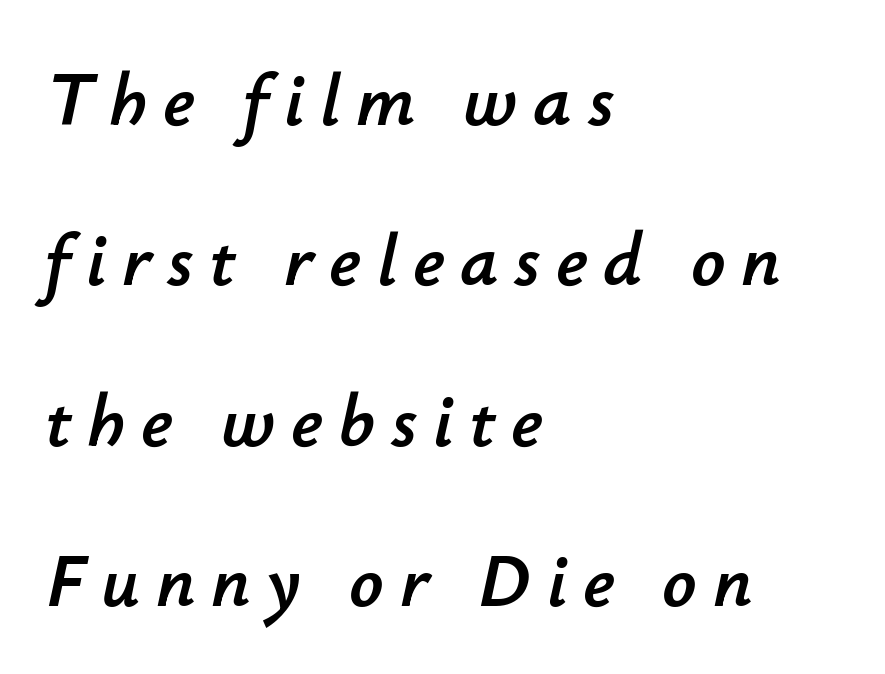
The image shows 75 px text type, italic (leaning right); set left-aligned, loose line spacing (2.14x), unusually wide letter spacing (+0.21 em), not underlined; low stroke contrast and a small x-height.
